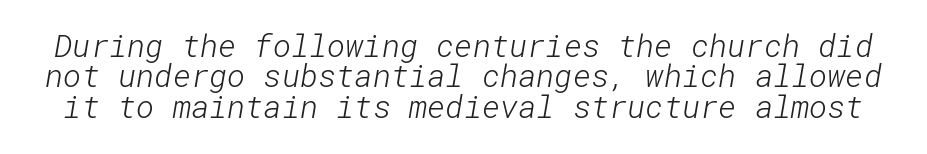
The image shows 31 px light sans-serif type; set tight line spacing (0.98x), normal letter spacing, not underlined; low stroke contrast and a medium x-height.
